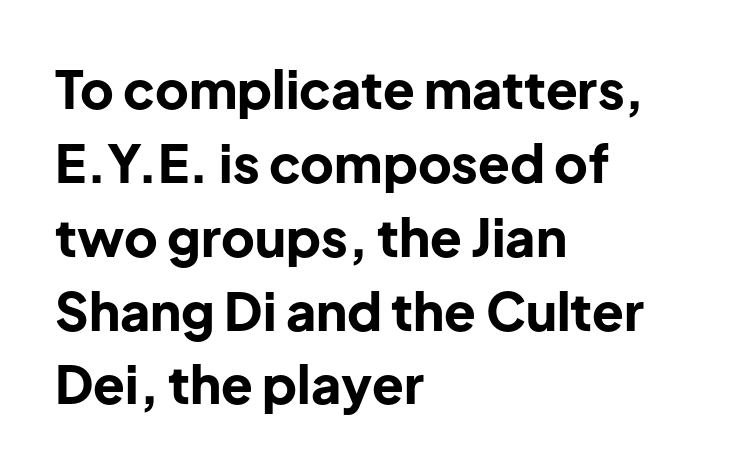
Q: Is the text bold? A: Yes.
Q: Is the text italic (slanted)? A: No, it is upright.
Q: Is the typeface a serif or a sans-serif typeface? A: Sans-serif.
Q: Is the text underlined? A: No.
Q: How is the paragraph aligned? A: Left-aligned.
Q: Is the spacing between letters normal or unusually wide? A: Normal.
Q: Is the spacing between lines tight, normal or loose? A: Normal.
Q: Width (condensed, normal, or wide)? A: Normal.
Q: Stroke contrast? A: Low.
Q: x-height? A: Medium.
Q: Monospaced? A: No.
